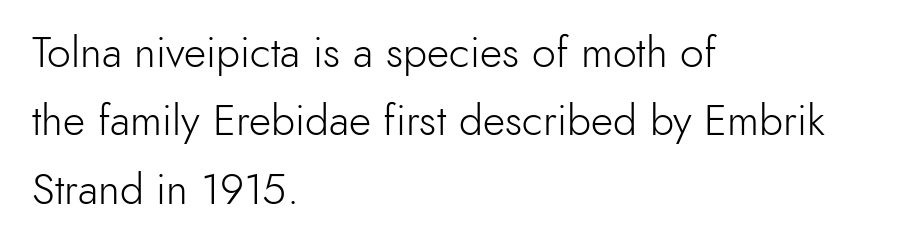
{"serif": "no", "italic": "no", "bold": "no", "weight": "light", "width": "normal", "x_height": "small", "monospaced": "no", "underline": "no", "align": "left", "line_spacing": "normal", "line_spacing_ratio": 1.59, "letter_spacing": "normal", "letter_spacing_em": 0.0, "glyph_px": 43}
